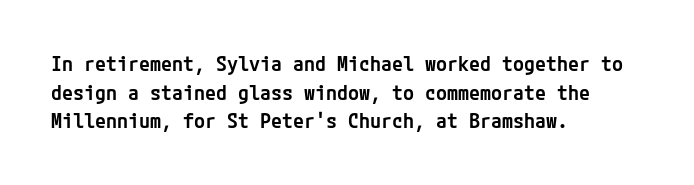
Q: Is the text bold? A: Semi-bold.
Q: Is the text italic (slanted)? A: No, it is upright.
Q: Is the text underlined? A: No.
Q: How is the paragraph aligned? A: Left-aligned.
Q: Is the spacing between letters normal or unusually wide? A: Normal.
Q: Is the spacing between lines tight, normal or loose? A: Normal.
